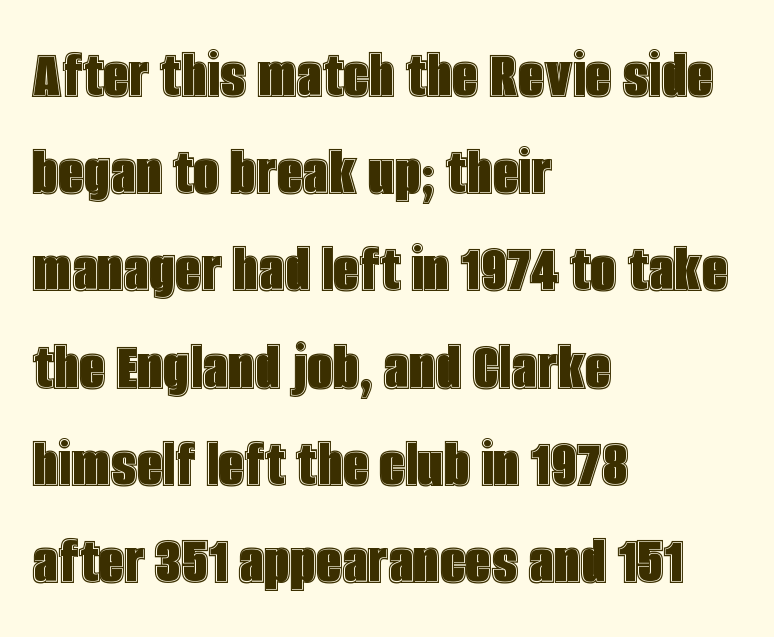
The tracking reads as untouched default to a designer's eye. Descenders hang freely into open space. Each new line begins a customary step beneath the previous one. Each line starts at the same left margin while the right side varies. When letters stand straight like this, we call the style roman or upright.
